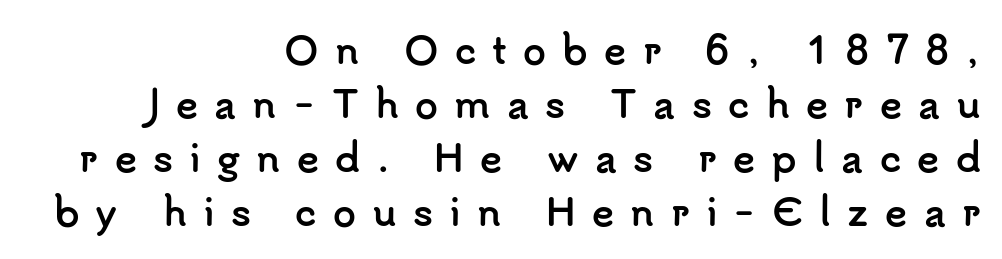
{"serif": "no", "italic": "no", "bold": "yes", "weight": "semibold", "width": "normal", "stroke_contrast": "low", "x_height": "small", "monospaced": "no", "underline": "no", "align": "right", "line_spacing": "normal", "line_spacing_ratio": 1.46, "letter_spacing": "wide", "letter_spacing_em": 0.44, "glyph_px": 37}
